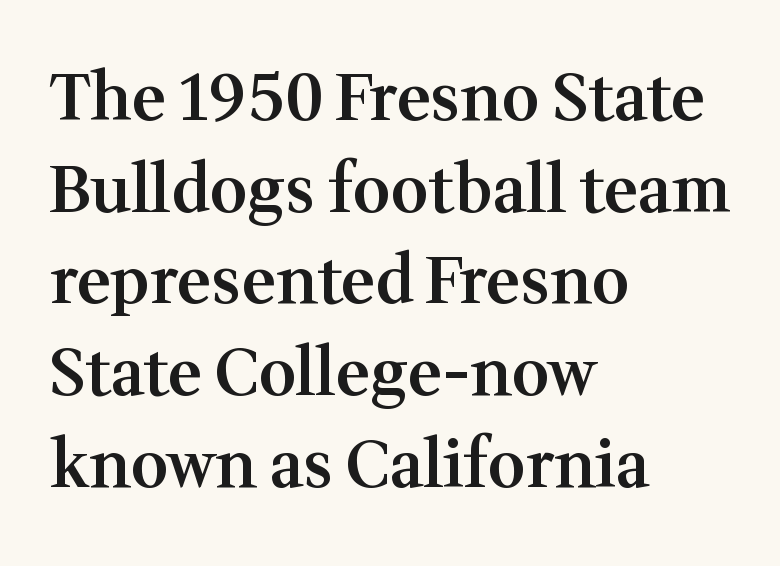
Q: Is the text bold? A: Semi-bold.
Q: Is the text italic (slanted)? A: No, it is upright.
Q: Is the typeface a serif or a sans-serif typeface? A: Serif.
Q: Is the text underlined? A: No.
Q: How is the paragraph aligned? A: Left-aligned.
Q: Is the spacing between letters normal or unusually wide? A: Normal.
Q: Is the spacing between lines tight, normal or loose? A: Normal.
Q: Width (condensed, normal, or wide)? A: Normal.
Q: Stroke contrast? A: Medium.
Q: x-height? A: Medium.
Q: Monospaced? A: No.
